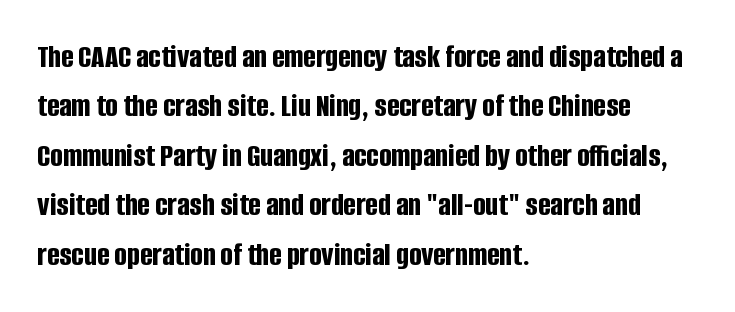
Q: Is the text bold? A: Yes.
Q: Is the text italic (slanted)? A: No, it is upright.
Q: Is the typeface a serif or a sans-serif typeface? A: Sans-serif.
Q: Is the text underlined? A: No.
Q: How is the paragraph aligned? A: Left-aligned.
Q: Is the spacing between letters normal or unusually wide? A: Normal.
Q: Is the spacing between lines tight, normal or loose? A: Normal.
Q: Width (condensed, normal, or wide)? A: Condensed.
Q: Stroke contrast? A: Low.
Q: x-height? A: Large.
Q: Monospaced? A: No.
